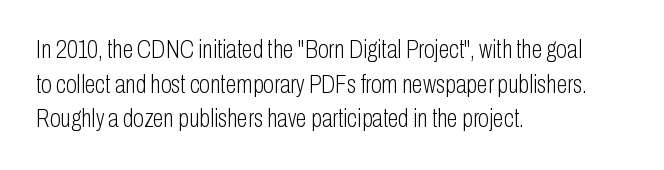
{"italic": "no", "bold": "no", "underline": "no", "align": "left", "line_spacing": "normal", "line_spacing_ratio": 1.39, "letter_spacing": "normal", "letter_spacing_em": 0.0, "glyph_px": 25}
